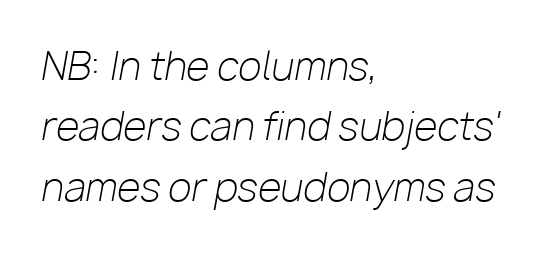
The image shows 38 px light type, italic (leaning right); set left-aligned, normal line spacing (1.59x), normal letter spacing, not underlined; low stroke contrast and a medium x-height.
